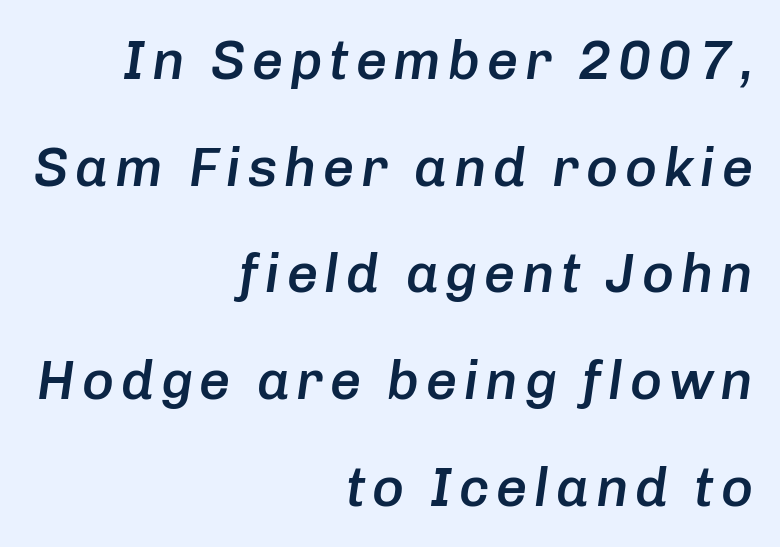
The image shows 55 px semibold type, italic (leaning right); set right-aligned, loose line spacing (1.94x), not underlined; low stroke contrast and a medium x-height.
